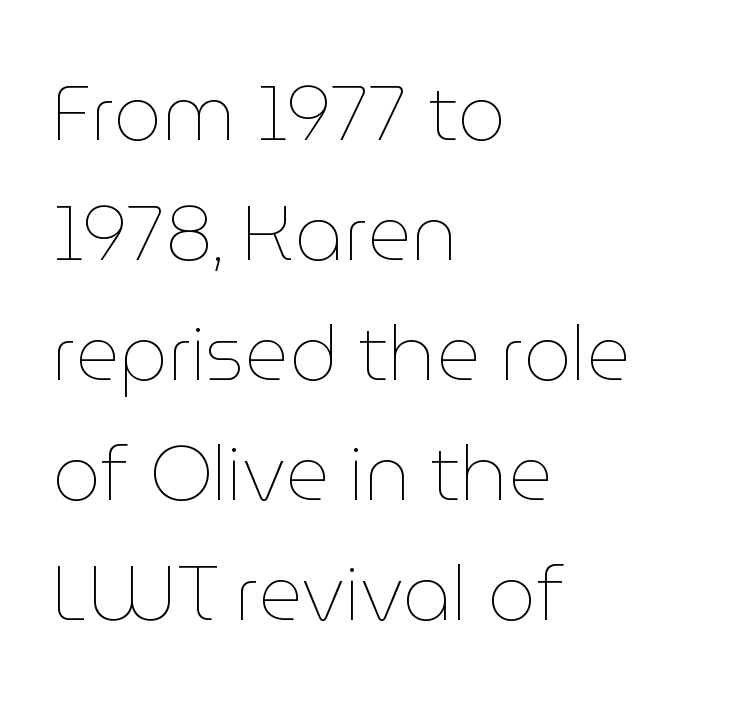
Q: Is the text bold? A: No.
Q: Is the text italic (slanted)? A: No, it is upright.
Q: Is the text underlined? A: No.
Q: How is the paragraph aligned? A: Left-aligned.
Q: Is the spacing between letters normal or unusually wide? A: Normal.
Q: Is the spacing between lines tight, normal or loose? A: Normal.
Q: Width (condensed, normal, or wide)? A: Normal.
Q: Stroke contrast? A: Low.
Q: x-height? A: Medium.
Q: Monospaced? A: No.
